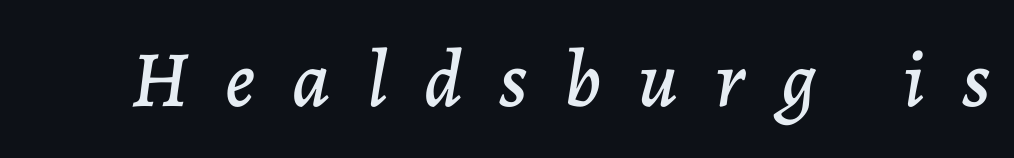
Display-style spreading of the glyphs; the letterfit is very open. A typesetter would call this proportional, since set widths differ per character. The space beneath each line is pristine and unruled. The passage shown leans; its letterforms are oblique.
